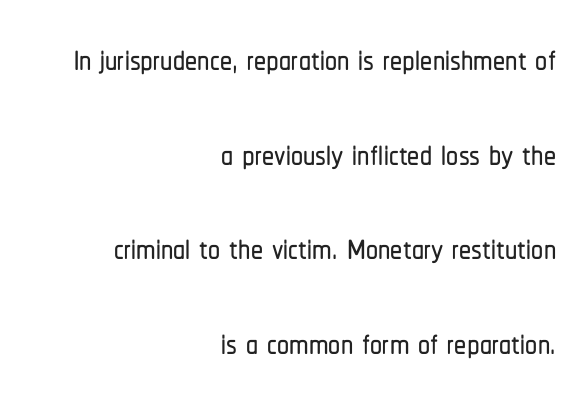
Q: Is the text italic (slanted)? A: No, it is upright.
Q: Is the typeface a serif or a sans-serif typeface? A: Sans-serif.
Q: Is the text underlined? A: No.
Q: How is the paragraph aligned? A: Right-aligned.
Q: Is the spacing between letters normal or unusually wide? A: Normal.
Q: Is the spacing between lines tight, normal or loose? A: Loose.
Q: Width (condensed, normal, or wide)? A: Condensed.
Q: Stroke contrast? A: Low.
Q: x-height? A: Medium.
Q: Monospaced? A: No.
